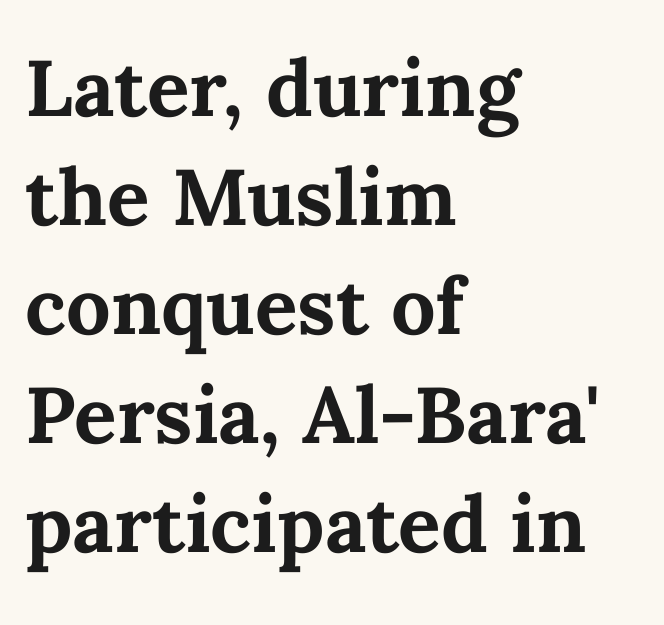
The image shows 79 px bold type, upright; set left-aligned, normal line spacing (1.38x), normal letter spacing, not underlined; medium stroke contrast and a medium x-height.
